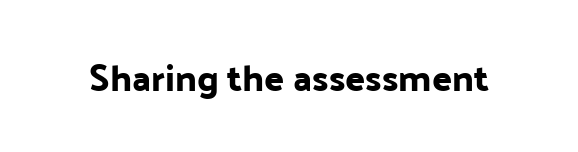
{"serif": "no", "italic": "no", "width": "normal", "stroke_contrast": "low", "x_height": "medium", "monospaced": "no", "underline": "no", "letter_spacing": "normal", "letter_spacing_em": 0.0, "glyph_px": 37}
